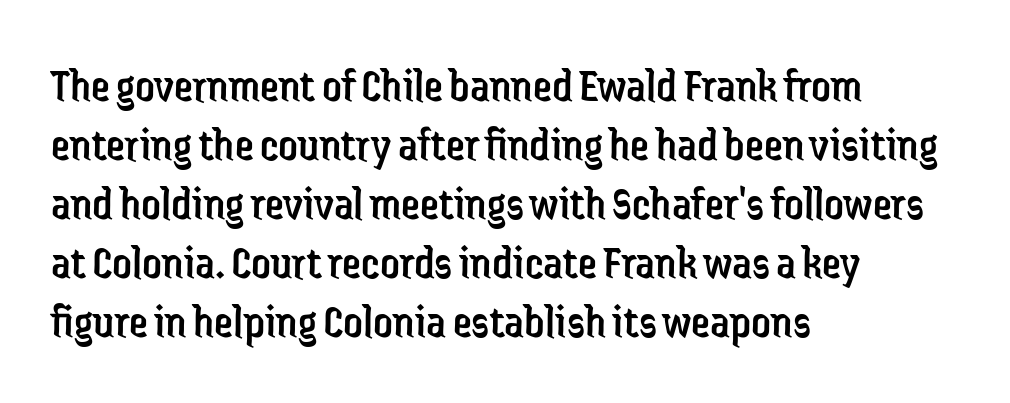
The lines in this sample share a left origin and differ only in where they stop. Type without underlining. The letters advance in unequal steps, a hallmark of proportional type. The letterforms sit at book weight or below. The font's upright variant was chosen for this text.
